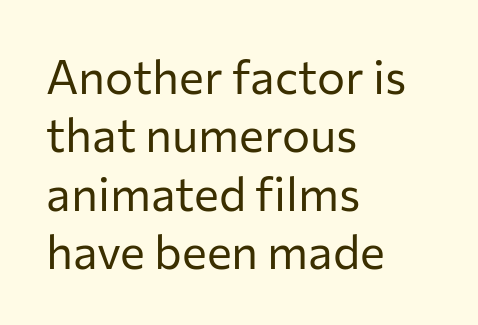
{"serif": "no", "italic": "no", "bold": "no", "weight": "regular", "width": "normal", "stroke_contrast": "low", "x_height": "medium", "monospaced": "no", "underline": "no", "align": "left", "line_spacing_ratio": 1.24, "letter_spacing": "normal", "letter_spacing_em": 0.0, "glyph_px": 47}
